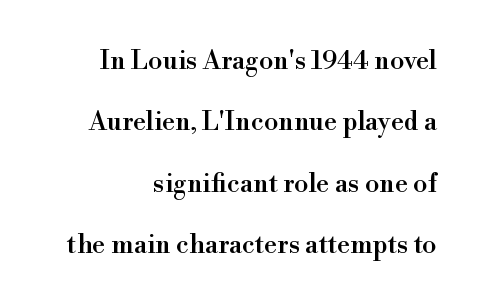
The image shows 26 px text type, upright; set right-aligned, loose line spacing (2.36x), normal letter spacing, not underlined.
